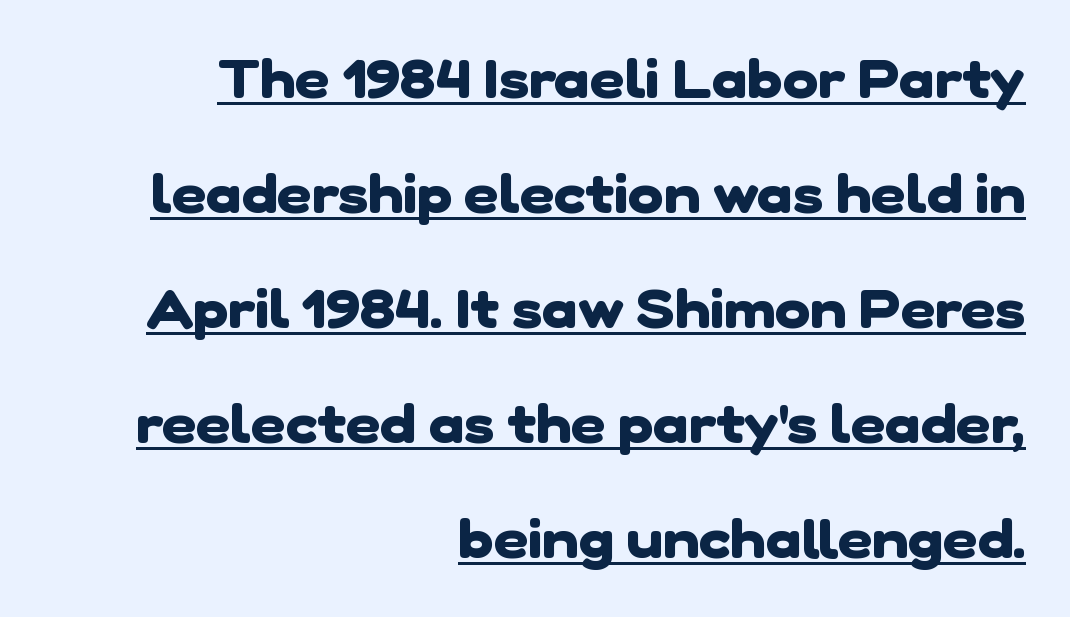
{"serif": "no", "bold": "yes", "weight": "heavy", "width": "normal", "stroke_contrast": "low", "x_height": "medium", "monospaced": "no", "underline": "yes", "align": "right", "line_spacing": "loose", "line_spacing_ratio": 2.13, "letter_spacing": "normal", "letter_spacing_em": 0.0, "glyph_px": 54}
